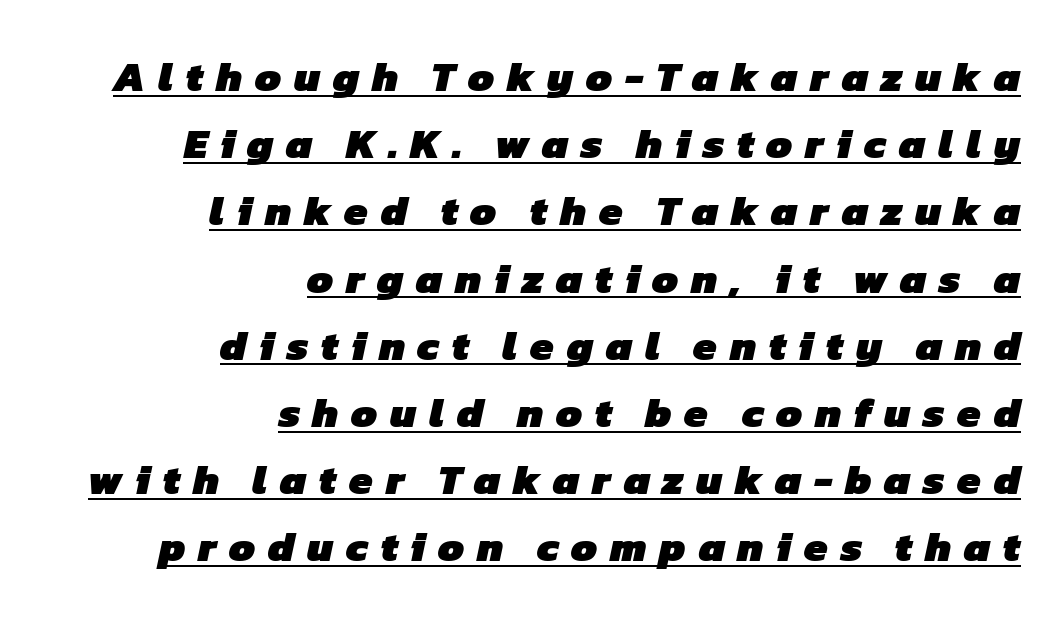
{"serif": "no", "bold": "yes", "weight": "heavy", "width": "normal", "stroke_contrast": "low", "x_height": "medium", "monospaced": "no", "underline": "yes", "align": "right", "line_spacing": "normal", "line_spacing_ratio": 1.6, "letter_spacing": "wide", "letter_spacing_em": 0.3, "glyph_px": 42}
